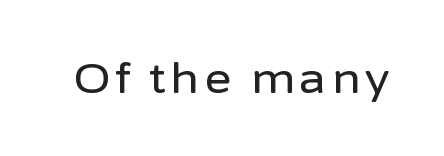
The image shows 41 px sans-serif type, upright; set not underlined; low stroke contrast and a medium x-height.
